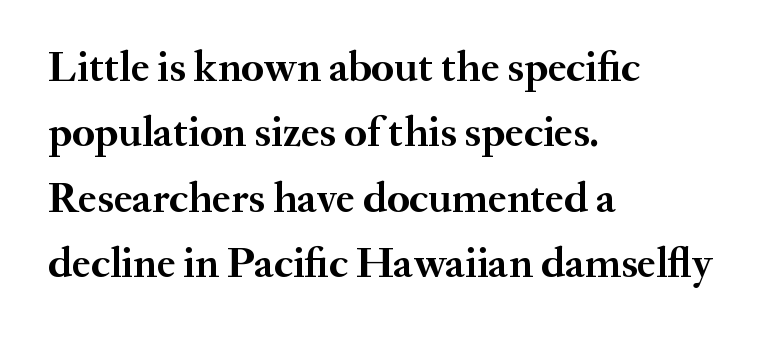
Q: Is the text bold? A: Yes.
Q: Is the text italic (slanted)? A: No, it is upright.
Q: Is the typeface a serif or a sans-serif typeface? A: Serif.
Q: Is the text underlined? A: No.
Q: How is the paragraph aligned? A: Left-aligned.
Q: Is the spacing between letters normal or unusually wide? A: Normal.
Q: Is the spacing between lines tight, normal or loose? A: Normal.
Q: Width (condensed, normal, or wide)? A: Normal.
Q: Stroke contrast? A: Medium.
Q: x-height? A: Small.
Q: Monospaced? A: No.
